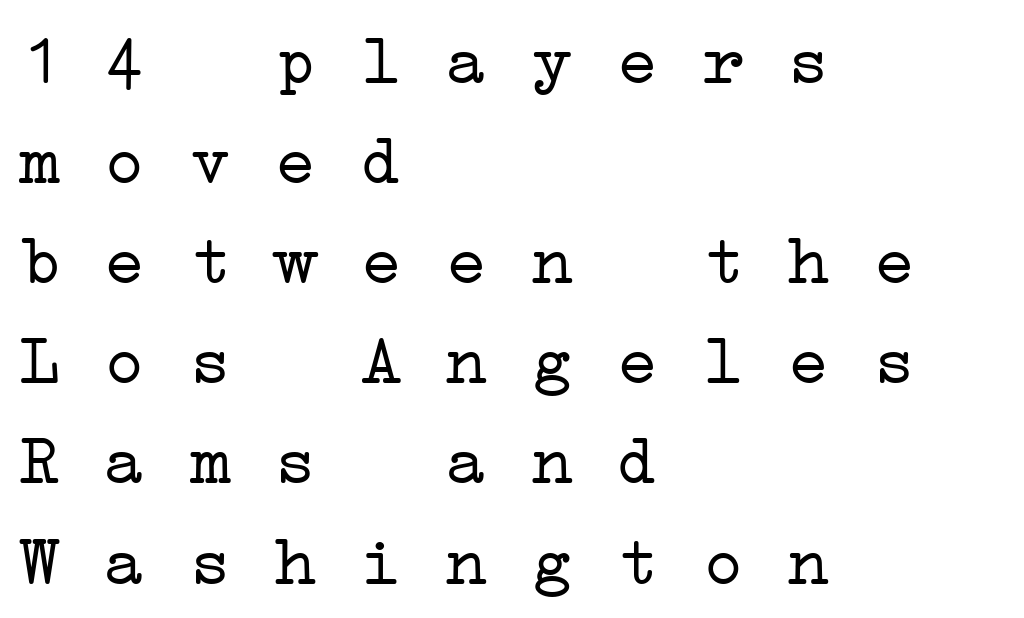
The image shows 71 px light, wide serif type, monospaced; set left-aligned, normal line spacing (1.41x), normal letter spacing, not underlined; low stroke contrast and a medium x-height.
